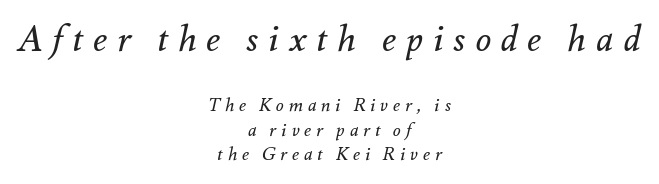
Q: Is the text bold? A: No.
Q: Is the text italic (slanted)? A: Yes, it leans right by about 12 degrees.
Q: Is the text underlined? A: No.
Q: How is the paragraph aligned? A: Centered.
Q: Is the spacing between letters normal or unusually wide? A: Unusually wide.
Q: Is the spacing between lines tight, normal or loose? A: Normal.
Q: Which block of text is set in a larger size, the first (top) or the second (bottom)? A: The first (top) one.
Q: Width (condensed, normal, or wide)? A: Normal.
Q: Stroke contrast? A: Medium.
Q: x-height? A: Small.
Q: Monospaced? A: No.
